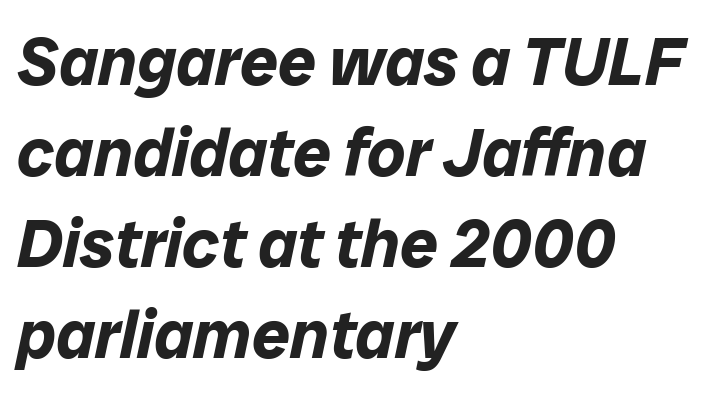
Proportional: the letters do not fall into vertical columns. Horizontal bands of white between lines are of average thickness. Observe the lean: these are italic letterforms. Between one letter and the next there's only the usual sliver of space. Is the type bold? Yes — the strokes are clearly thick and heavy.
